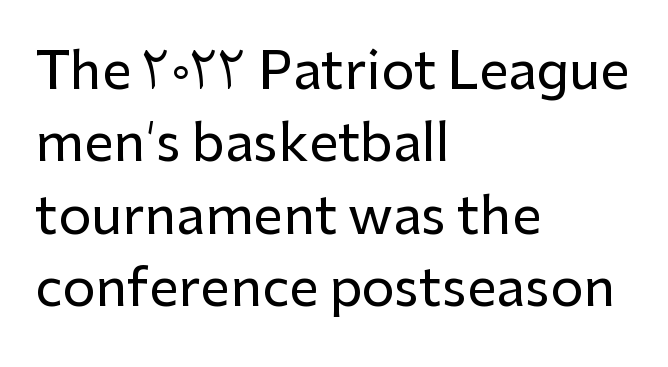
Q: Is the text italic (slanted)? A: No, it is upright.
Q: Is the typeface a serif or a sans-serif typeface? A: Sans-serif.
Q: Is the text underlined? A: No.
Q: How is the paragraph aligned? A: Left-aligned.
Q: Is the spacing between letters normal or unusually wide? A: Normal.
Q: Is the spacing between lines tight, normal or loose? A: Normal.
Q: Width (condensed, normal, or wide)? A: Normal.
Q: Stroke contrast? A: Low.
Q: x-height? A: Medium.
Q: Monospaced? A: No.
